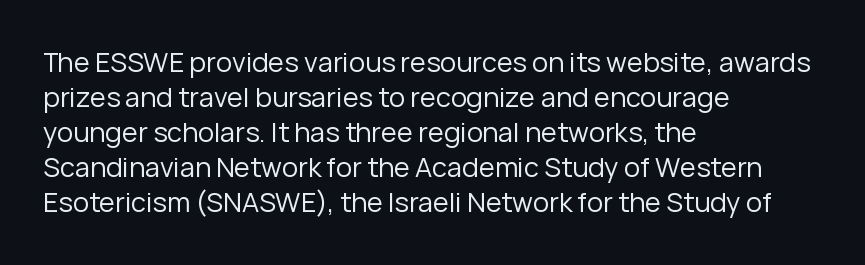
Style check: upright. Plain, unruled lines of type. The paragraph has a hard left edge and a soft right edge. This rendering leaves character spacing at its baseline value. A typesetter would call this leading conventional body-copy spacing. These glyphs show unthickened strokes, regular width or finer.
